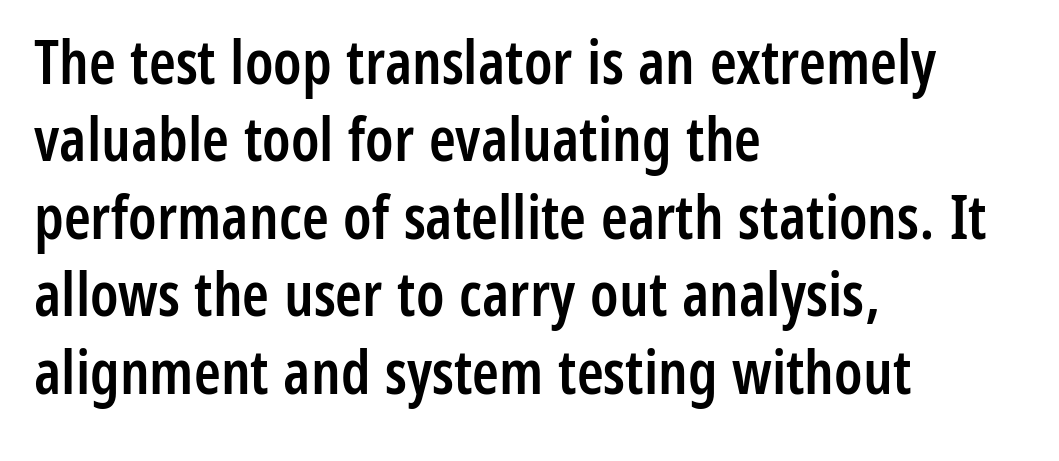
{"serif": "no", "italic": "no", "bold": "semi", "weight": "semibold", "width": "condensed", "stroke_contrast": "low", "x_height": "medium", "monospaced": "no", "underline": "no", "align": "left", "line_spacing": "normal", "line_spacing_ratio": 1.27, "letter_spacing": "normal", "letter_spacing_em": 0.0, "glyph_px": 61}
